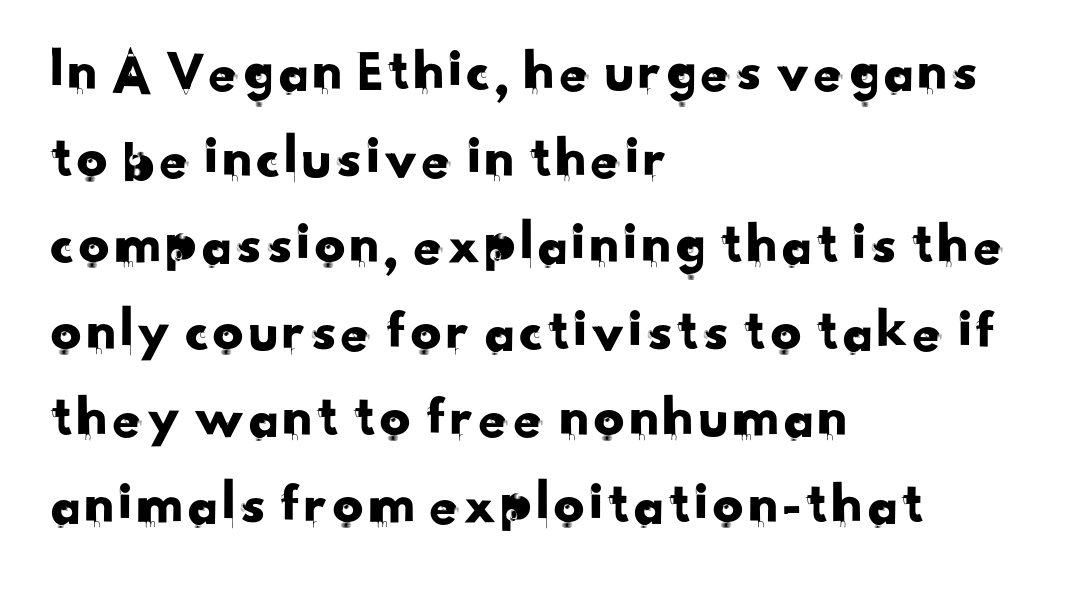
The rendering uses natural spacing where letterforms have individual widths. Plain, unruled lines of type. The rag falls on the right side of this text block. This sample uses plain, unmodified letter spacing. Whoever set this chose a conventional vertical rhythm.
